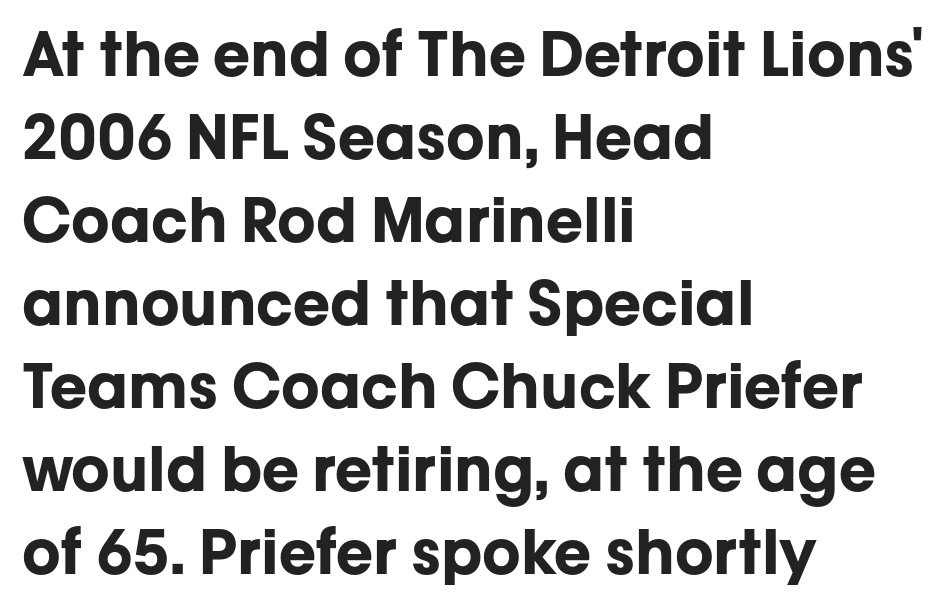
{"serif": "no", "italic": "no", "bold": "yes", "weight": "bold", "width": "normal", "stroke_contrast": "low", "x_height": "medium", "monospaced": "no", "underline": "no", "align": "left", "line_spacing": "normal", "line_spacing_ratio": 1.36, "letter_spacing": "normal", "letter_spacing_em": 0.0, "glyph_px": 61}
